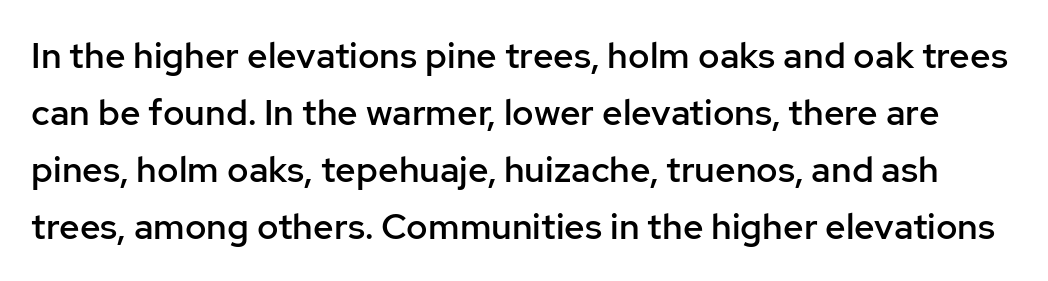
{"serif": "no", "italic": "no", "bold": "semi", "weight": "semibold", "width": "normal", "stroke_contrast": "low", "x_height": "medium", "monospaced": "no", "underline": "no", "line_spacing": "normal", "line_spacing_ratio": 1.58, "letter_spacing": "normal", "letter_spacing_em": 0.0, "glyph_px": 36}
